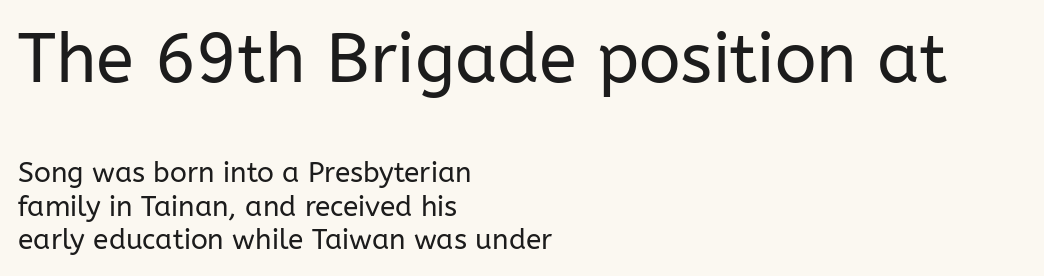
{"serif": "no", "italic": "no", "bold": "no", "weight": "regular", "width": "normal", "stroke_contrast": "low", "x_height": "medium", "monospaced": "no", "underline": "no", "align": "left", "line_spacing_ratio": 1.2, "letter_spacing": "normal", "letter_spacing_em": 0.0, "larger_block": "first", "size_ratio": 2.46, "glyph_px": 69}
